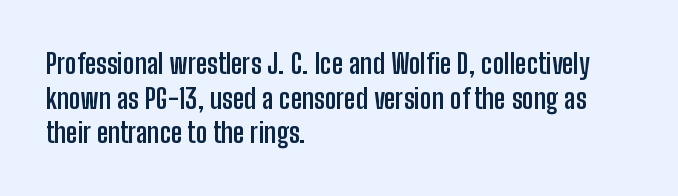
Q: Is the text bold? A: Yes.
Q: Is the text italic (slanted)? A: No, it is upright.
Q: Is the typeface a serif or a sans-serif typeface? A: Sans-serif.
Q: Is the text underlined? A: No.
Q: How is the paragraph aligned? A: Left-aligned.
Q: Is the spacing between letters normal or unusually wide? A: Normal.
Q: Width (condensed, normal, or wide)? A: Condensed.
Q: Stroke contrast? A: Low.
Q: x-height? A: Medium.
Q: Monospaced? A: No.
